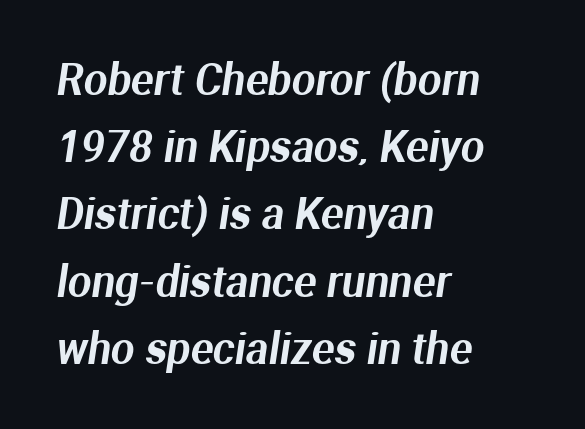
How would I describe the line gaps? Plain and ordinary. How are the letters spaced? Ordinarily, with no added tracking. I'd call this a sans setting — the letters go barefoot. The baseline area is clear.
